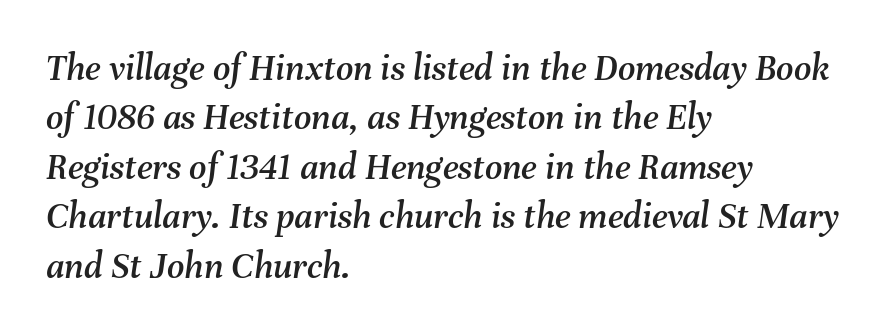
Q: Is the text italic (slanted)? A: Yes, it leans right by about 8 degrees.
Q: Is the text underlined? A: No.
Q: How is the paragraph aligned? A: Left-aligned.
Q: Is the spacing between letters normal or unusually wide? A: Normal.
Q: Is the spacing between lines tight, normal or loose? A: Normal.
Q: Width (condensed, normal, or wide)? A: Normal.
Q: Stroke contrast? A: Medium.
Q: x-height? A: Medium.
Q: Monospaced? A: No.
